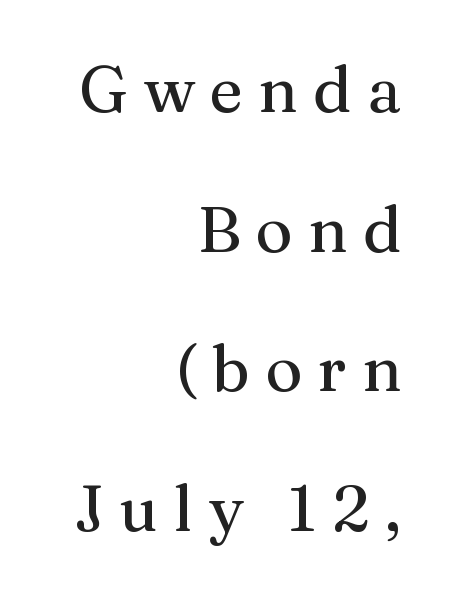
{"serif": "yes", "italic": "no", "width": "normal", "stroke_contrast": "medium", "x_height": "medium", "monospaced": "no", "underline": "no", "align": "right", "line_spacing": "loose", "line_spacing_ratio": 2.18, "letter_spacing": "wide", "letter_spacing_em": 0.24, "glyph_px": 64}
